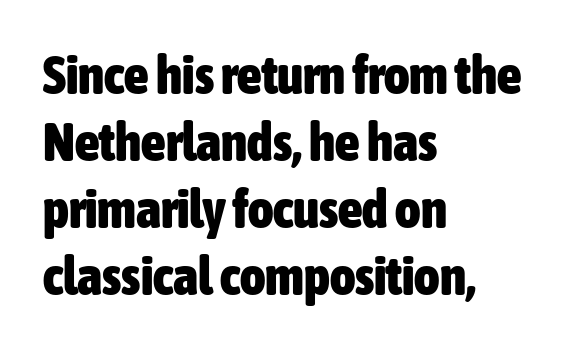
{"serif": "no", "italic": "no", "bold": "yes", "weight": "heavy", "width": "condensed", "stroke_contrast": "low", "x_height": "medium", "monospaced": "no", "underline": "no", "align": "left", "line_spacing_ratio": 1.24, "letter_spacing": "normal", "letter_spacing_em": 0.0, "glyph_px": 54}
